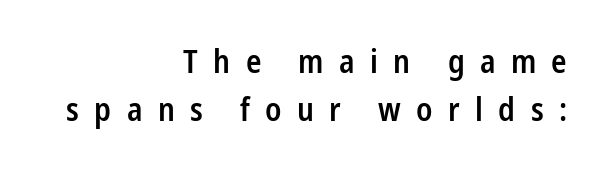
Short note: letters widely spaced. If you measured baseline to baseline, you'd find a middling distance. Spacing verdict: proportional, widths tailored to each character. Emphasis by weight is partial: semibold. Visually the block forms a straight wall on the right and a jagged coastline on the left. Nothing sits at the stroke ends, so this counts as sans-serif.
